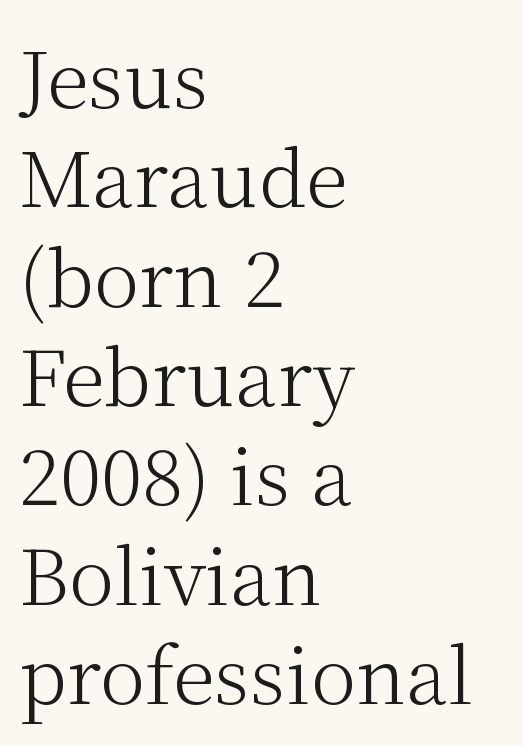
Q: Is the text bold? A: No.
Q: Is the text italic (slanted)? A: No, it is upright.
Q: Is the typeface a serif or a sans-serif typeface? A: Serif.
Q: Is the text underlined? A: No.
Q: How is the paragraph aligned? A: Left-aligned.
Q: Is the spacing between letters normal or unusually wide? A: Normal.
Q: Is the spacing between lines tight, normal or loose? A: Normal.
Q: Width (condensed, normal, or wide)? A: Normal.
Q: Stroke contrast? A: Medium.
Q: x-height? A: Medium.
Q: Monospaced? A: No.
